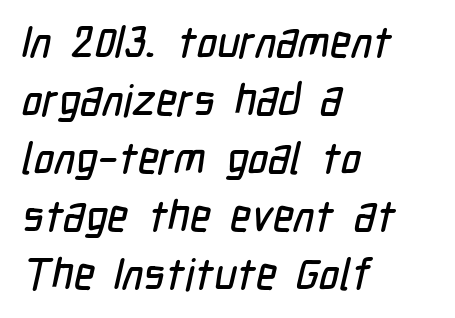
The image shows 44 px condensed sans-serif type; set left-aligned, normal line spacing (1.32x), normal letter spacing, not underlined; low stroke contrast and a medium x-height.
